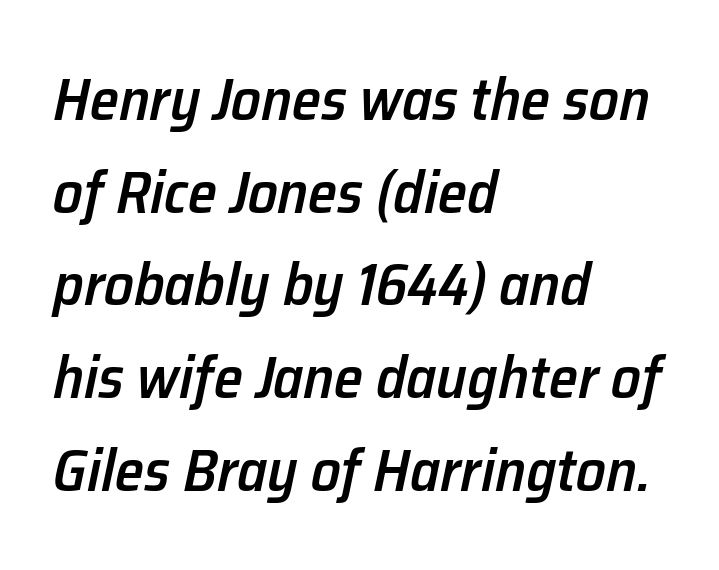
Style check: oblique. Is the type bold? Partly — it's a semibold, heavier than regular but not fully bold. What's the leading like? Ordinary, nothing unusual. In CSS terms this would be text-align: left.
